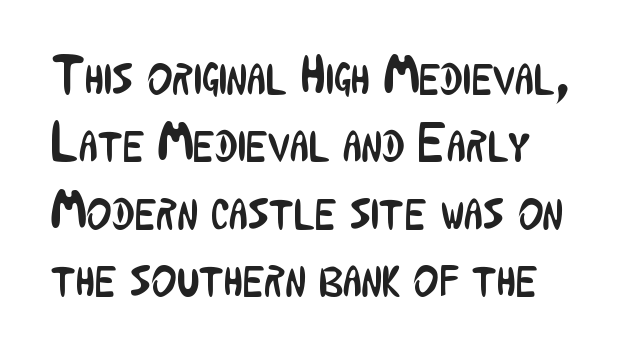
{"serif": "no", "italic": "no", "bold": "no", "weight": "regular", "width": "condensed", "stroke_contrast": "low", "x_height": "medium", "monospaced": "no", "underline": "no", "line_spacing": "normal", "line_spacing_ratio": 1.25, "letter_spacing": "normal", "letter_spacing_em": 0.0, "glyph_px": 54}
